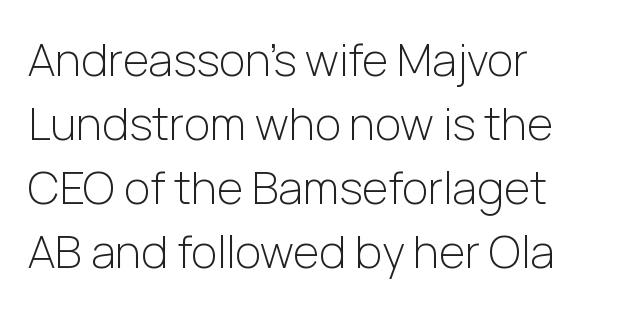
Q: Is the text bold? A: No.
Q: Is the text italic (slanted)? A: No, it is upright.
Q: Is the typeface a serif or a sans-serif typeface? A: Sans-serif.
Q: Is the text underlined? A: No.
Q: How is the paragraph aligned? A: Left-aligned.
Q: Is the spacing between letters normal or unusually wide? A: Normal.
Q: Is the spacing between lines tight, normal or loose? A: Normal.
Q: Width (condensed, normal, or wide)? A: Normal.
Q: Stroke contrast? A: Low.
Q: x-height? A: Medium.
Q: Monospaced? A: No.
